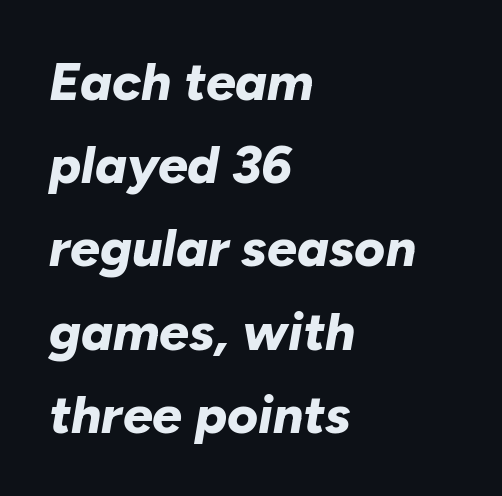
The image shows 53 px bold type, italic (leaning right); set left-aligned, normal line spacing (1.57x), normal letter spacing, not underlined; low stroke contrast and a medium x-height.
